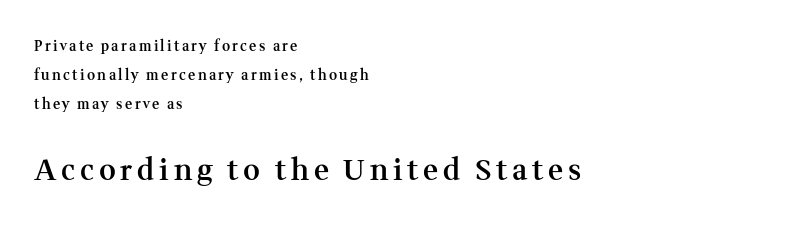
Q: Is the text bold? A: Semi-bold.
Q: Is the text italic (slanted)? A: No, it is upright.
Q: Is the typeface a serif or a sans-serif typeface? A: Serif.
Q: Is the text underlined? A: No.
Q: How is the paragraph aligned? A: Left-aligned.
Q: Is the spacing between lines tight, normal or loose? A: Loose.
Q: Which block of text is set in a larger size, the first (top) or the second (bottom)? A: The second (bottom) one.
Q: Width (condensed, normal, or wide)? A: Normal.
Q: Stroke contrast? A: Medium.
Q: x-height? A: Medium.
Q: Monospaced? A: No.
